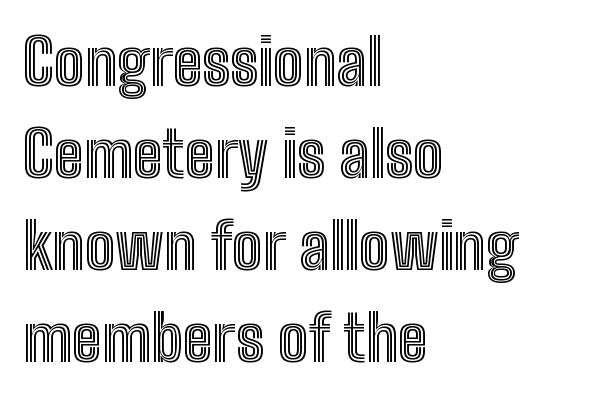
The image shows 64 px condensed type, upright; set left-aligned, normal line spacing (1.44x), normal letter spacing, not underlined; a medium x-height.
